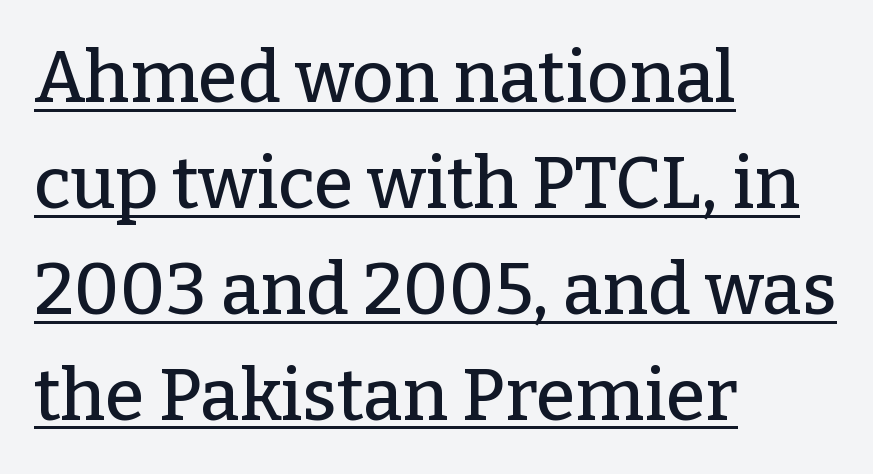
Q: Is the text italic (slanted)? A: No, it is upright.
Q: Is the typeface a serif or a sans-serif typeface? A: Serif.
Q: Is the text underlined? A: Yes.
Q: How is the paragraph aligned? A: Left-aligned.
Q: Is the spacing between letters normal or unusually wide? A: Normal.
Q: Is the spacing between lines tight, normal or loose? A: Normal.
Q: Width (condensed, normal, or wide)? A: Normal.
Q: Stroke contrast? A: Low.
Q: x-height? A: Medium.
Q: Monospaced? A: No.
